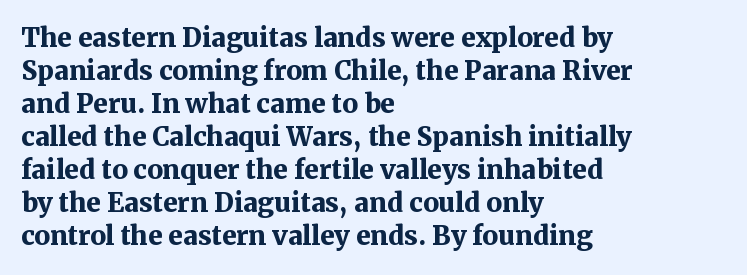
{"italic": "no", "bold": "yes", "underline": "no", "align": "left", "line_spacing": "normal", "line_spacing_ratio": 1.27, "letter_spacing": "normal", "letter_spacing_em": 0.0, "glyph_px": 26}
